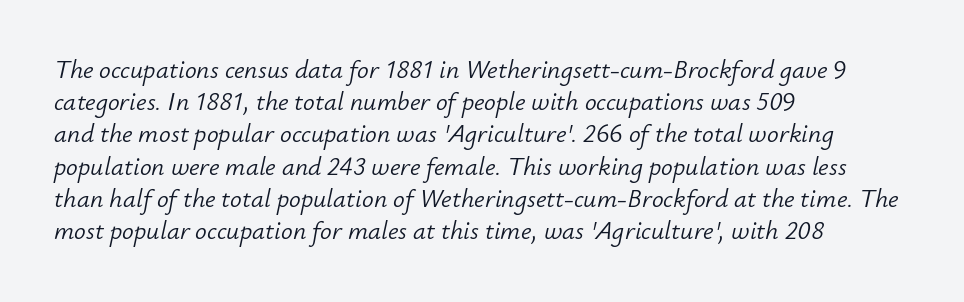
{"italic": "yes", "lean": "right", "slant_degrees": 12, "bold": "no", "underline": "no", "align": "left", "line_spacing_ratio": 1.24, "letter_spacing": "normal", "letter_spacing_em": 0.0, "glyph_px": 26}
